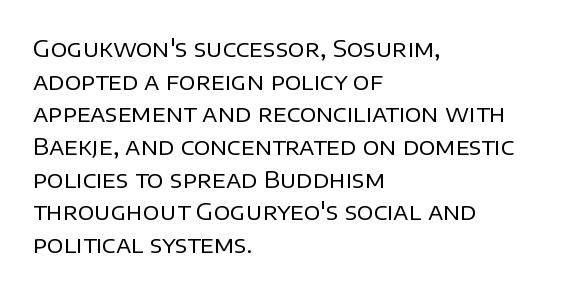
Characters follow at the spacing the type designer built in. The letterforms sit at book weight or below. Rendered with straight, roman letterforms. The rows are spaced the way most documents space them. The strip under each line holds only bare page.
